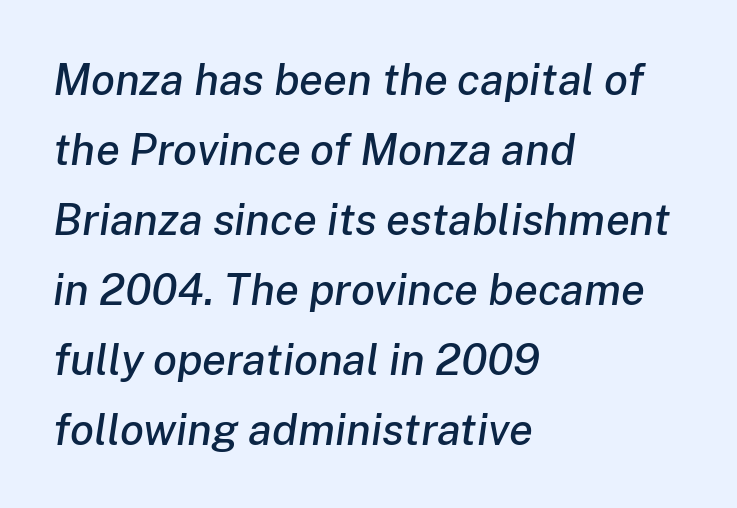
{"italic": "yes", "lean": "right", "slant_degrees": 8, "width": "normal", "stroke_contrast": "low", "x_height": "medium", "monospaced": "no", "underline": "no", "align": "left", "line_spacing": "normal", "line_spacing_ratio": 1.59, "letter_spacing": "normal", "letter_spacing_em": 0.0, "glyph_px": 44}
